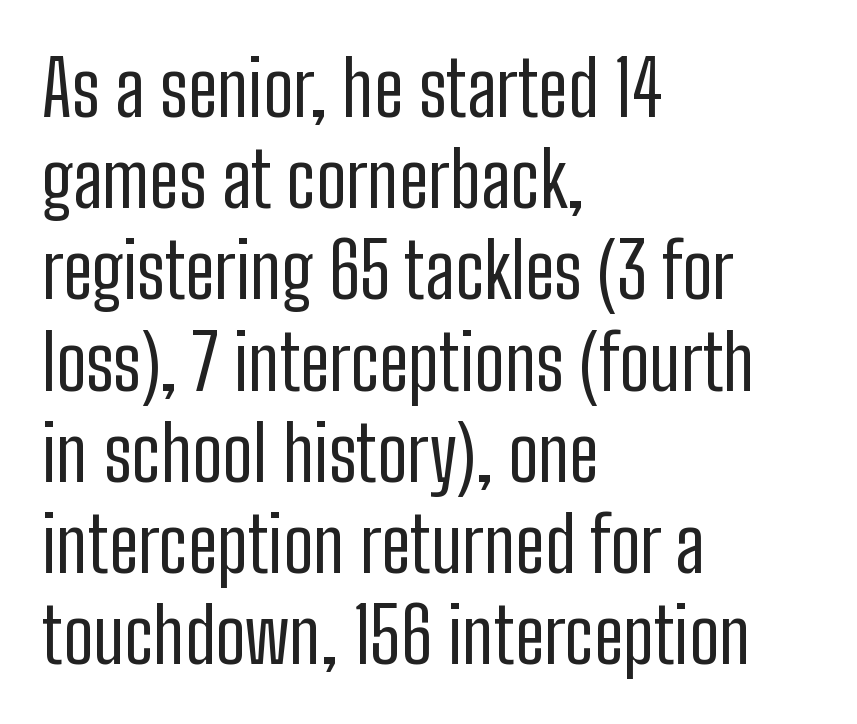
The image shows 76 px regular-weight, condensed sans-serif type, upright; set left-aligned, line spacing 1.2x, normal letter spacing, not underlined; low stroke contrast and a medium x-height.
